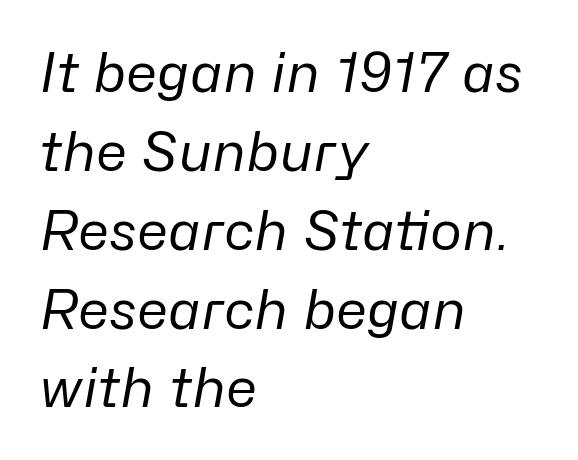
{"italic": "yes", "lean": "right", "slant_degrees": 10, "bold": "no", "weight": "regular", "width": "normal", "stroke_contrast": "low", "x_height": "medium", "monospaced": "no", "underline": "no", "align": "left", "line_spacing": "normal", "line_spacing_ratio": 1.46, "letter_spacing": "normal", "letter_spacing_em": 0.0, "glyph_px": 54}
